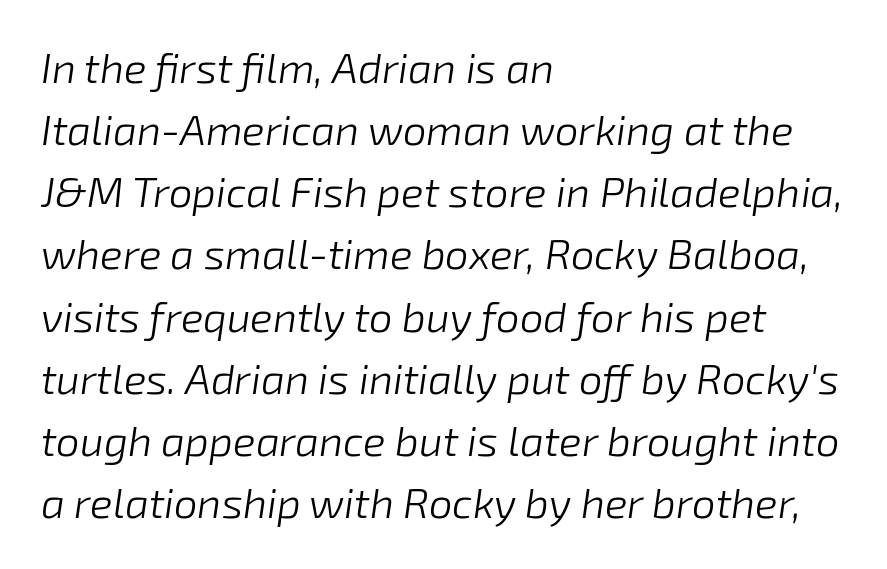
This reads as an unemphasized weight, regular at the heaviest. The face used here is proportionally spaced, like ordinary book or web type. Check under the words: just untouched page. The setting favours the left margin, as ordinary paragraphs usually do.
